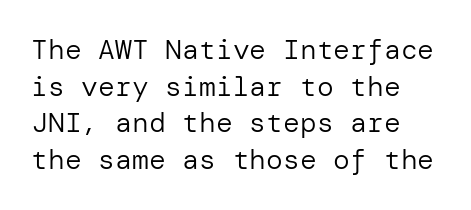
{"serif": "no", "italic": "no", "bold": "no", "weight": "regular", "width": "normal", "stroke_contrast": "low", "x_height": "medium", "underline": "no", "line_spacing": "normal", "line_spacing_ratio": 1.31, "letter_spacing": "normal", "letter_spacing_em": 0.0, "glyph_px": 28}
